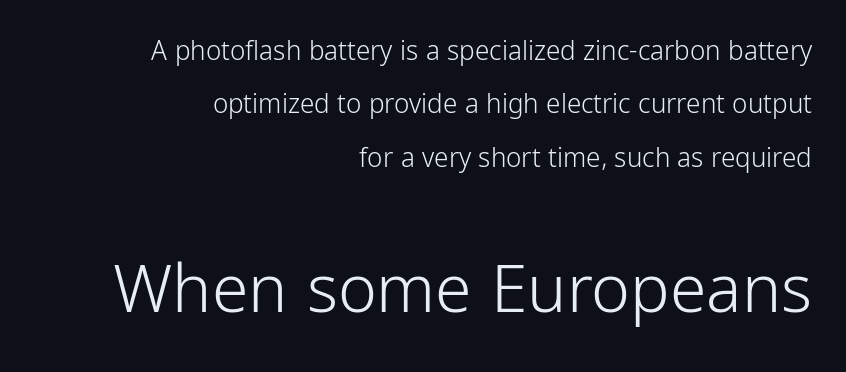
Stems here are at most as thick as an everyday book face. A typesetter would call this zero additional tracking. The compositor pushed each line to the right boundary. The emphasis by scale lands on block number two, below.
